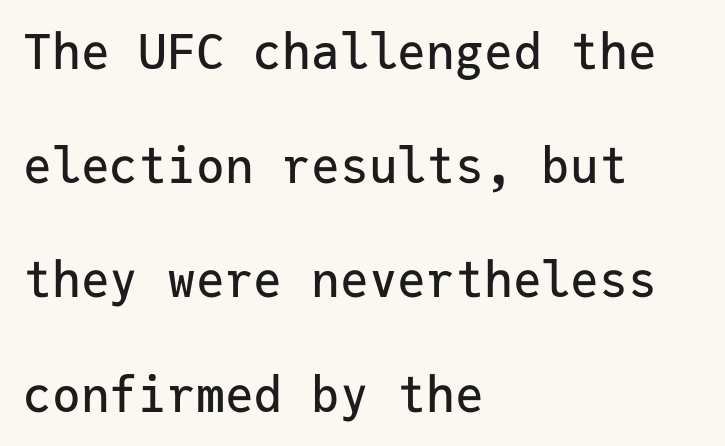
The image shows 48 px sans-serif type, upright, monospaced; set left-aligned, loose line spacing (2.38x), normal letter spacing, not underlined; low stroke contrast and a medium x-height.
